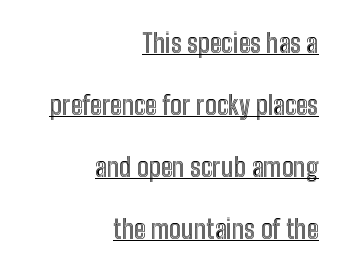
Q: Is the text italic (slanted)? A: No, it is upright.
Q: Is the text underlined? A: Yes.
Q: How is the paragraph aligned? A: Right-aligned.
Q: Is the spacing between letters normal or unusually wide? A: Normal.
Q: Is the spacing between lines tight, normal or loose? A: Loose.
